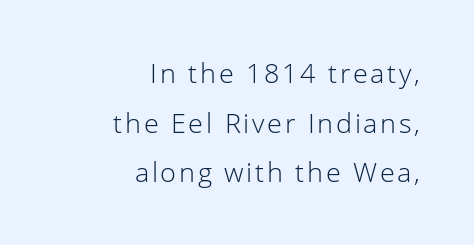
The passage is arranged like a letterhead date or caption credit — flush right. Descender tails drop into unmarked territory. Letters have the restrained weight of plain body copy at most. No italicization has been applied; the sample stays upright.
